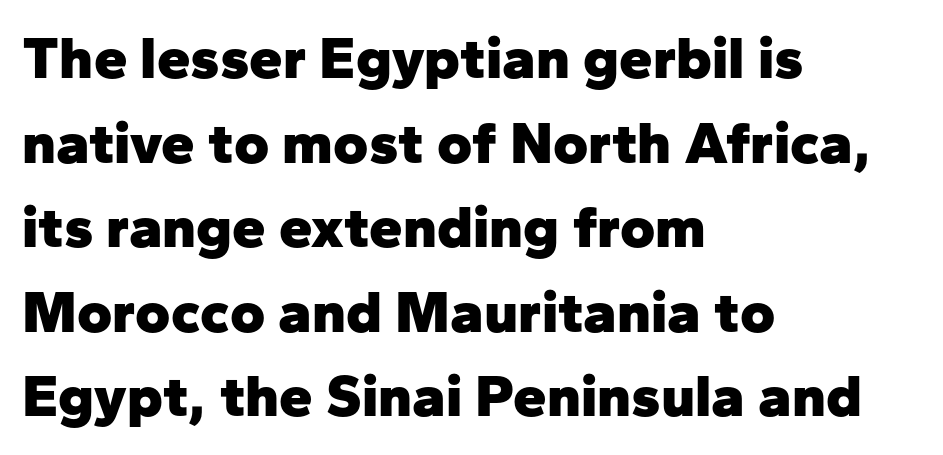
If you measured baseline to baseline, you'd find a middling distance. Proportional: the letters do not fall into vertical columns. Quick note: not italic, upright. Observe the absence of serifs on each vertical stroke in this sample. The rendering keeps characters at their native spacing.
